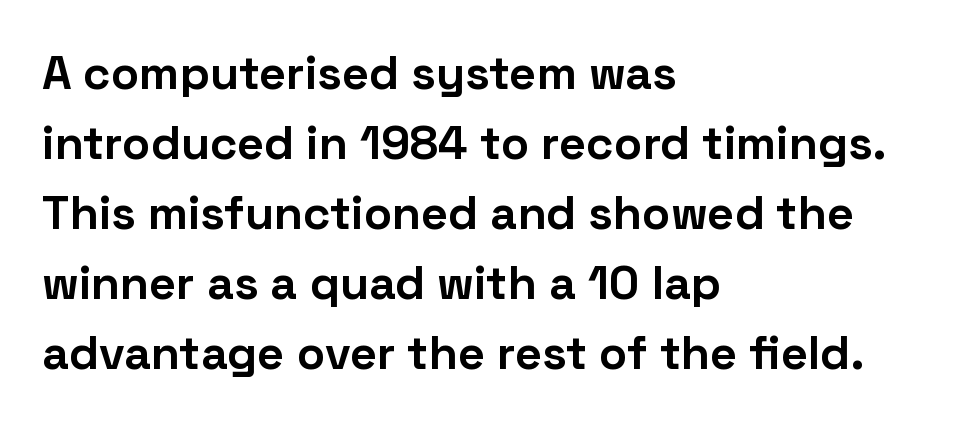
Q: Is the text bold? A: Yes.
Q: Is the text italic (slanted)? A: No, it is upright.
Q: Is the typeface a serif or a sans-serif typeface? A: Sans-serif.
Q: Is the text underlined? A: No.
Q: How is the paragraph aligned? A: Left-aligned.
Q: Is the spacing between letters normal or unusually wide? A: Normal.
Q: Is the spacing between lines tight, normal or loose? A: Normal.
Q: Width (condensed, normal, or wide)? A: Normal.
Q: Stroke contrast? A: Low.
Q: x-height? A: Medium.
Q: Monospaced? A: No.
